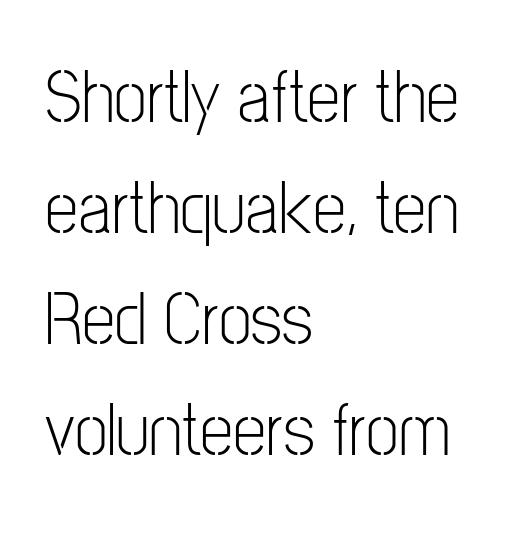
These lines sit exactly where default settings would place them. A typesetter would call this proportional, since set widths differ per character. Teacher's note: observe the even left margin — that is flush-left alignment. A typesetter would mark this as roman, not italic. No word sits above an underline.
